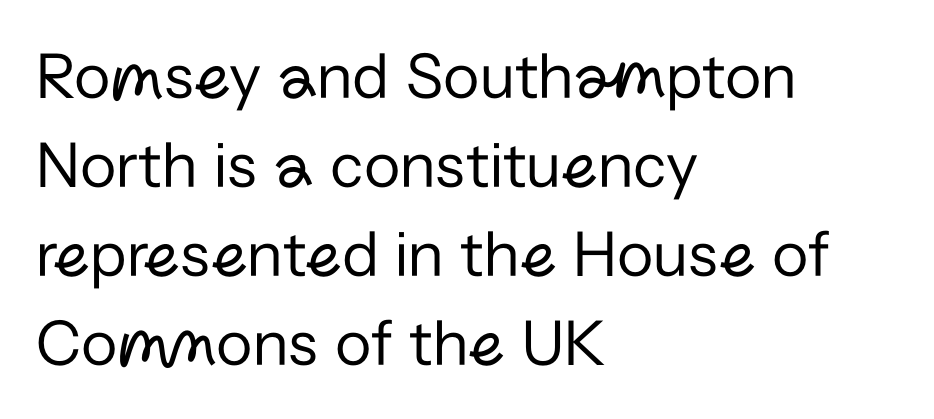
The image shows 67 px regular-weight sans-serif type, upright; set left-aligned, normal line spacing (1.33x), normal letter spacing, not underlined; low stroke contrast and a medium x-height.
